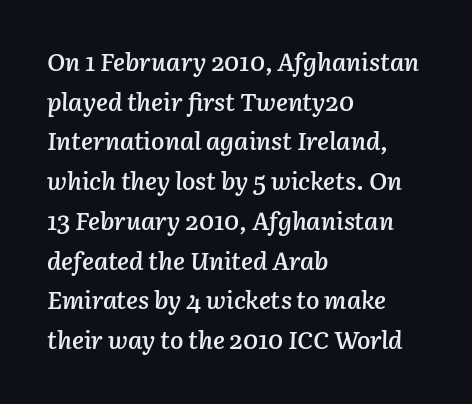
Moderately thickened strokes mark this as semibold type. The line texture is even and compact thanks to regular tracking. These lines are set flush left with a ragged right edge. Successive baselines arrive at the customary interval.
